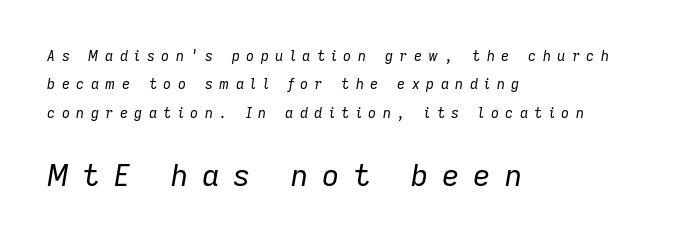
The image shows 30 px regular-weight type, italic (leaning right); set left-aligned, loose line spacing (2.03x), unusually wide letter spacing (+0.46 em), not underlined; the second (bottom) block is 2.14x larger; low stroke contrast and a medium x-height.
